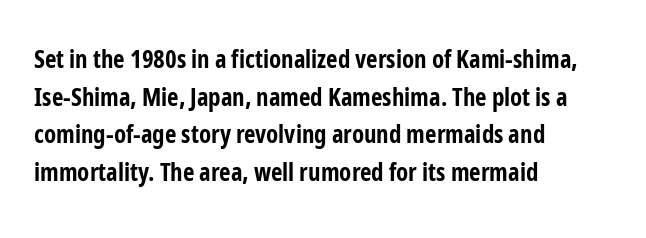
Students, note that the glyphs here touch the page at normal intervals. The vertical gap from one line to the next is medium. The lettering stays uniformly vertical, giving the passage a roman look. The lines are quadded left. Heft: maximum for text — a bold. Type without underlining.
